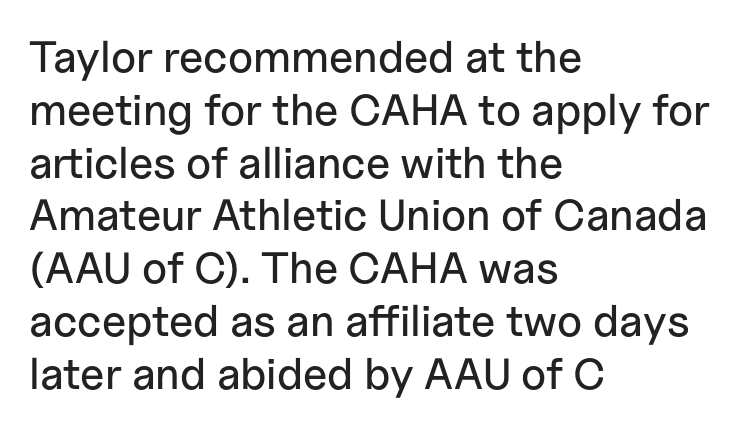
Q: Is the text italic (slanted)? A: No, it is upright.
Q: Is the typeface a serif or a sans-serif typeface? A: Sans-serif.
Q: Is the text underlined? A: No.
Q: How is the paragraph aligned? A: Left-aligned.
Q: Is the spacing between letters normal or unusually wide? A: Normal.
Q: Width (condensed, normal, or wide)? A: Normal.
Q: Stroke contrast? A: Low.
Q: x-height? A: Medium.
Q: Monospaced? A: No.
